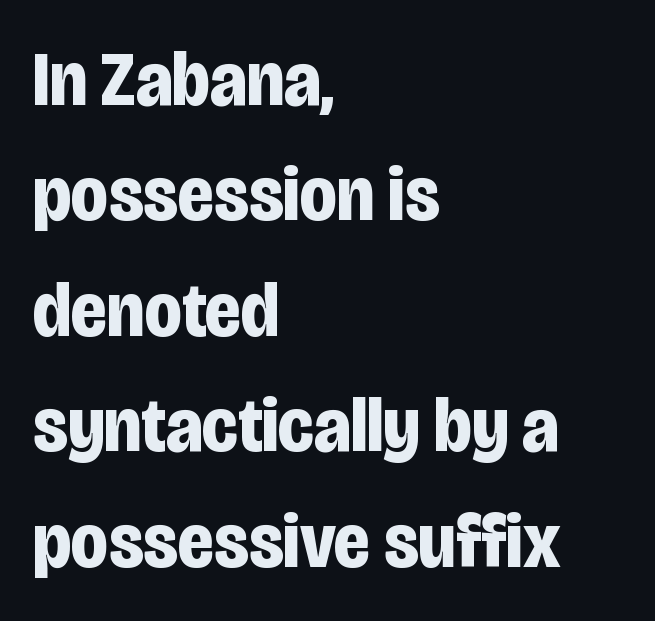
{"serif": "no", "italic": "no", "bold": "yes", "weight": "bold", "width": "condensed", "stroke_contrast": "low", "x_height": "large", "monospaced": "no", "underline": "no", "align": "left", "line_spacing": "normal", "line_spacing_ratio": 1.5, "letter_spacing": "normal", "letter_spacing_em": 0.0, "glyph_px": 77}
